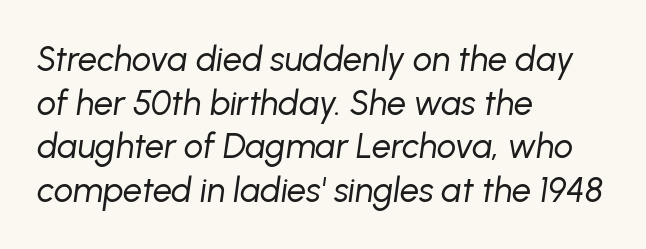
Q: Is the text bold? A: No.
Q: Is the text italic (slanted)? A: Yes, it leans right by about 8 degrees.
Q: Is the text underlined? A: No.
Q: How is the paragraph aligned? A: Left-aligned.
Q: Is the spacing between letters normal or unusually wide? A: Normal.
Q: Is the spacing between lines tight, normal or loose? A: Normal.
Q: Width (condensed, normal, or wide)? A: Normal.
Q: Stroke contrast? A: Low.
Q: x-height? A: Medium.
Q: Monospaced? A: No.
